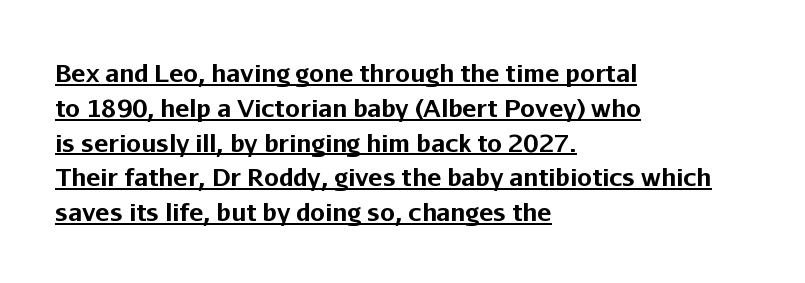
The passage is arranged the way most books set body copy — flush left. Standard letterfit; no display-style spreading of the glyphs. The line-height multiplier appears to be the usual default. Strokes here are thick enough to call this a true bold. It's the straight-up-and-down kind of type. Students, observe the line beneath the letters — that is underlining.
